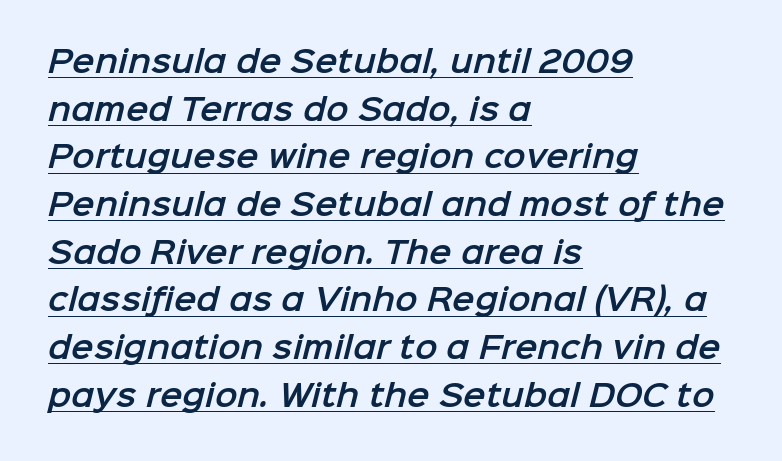
The image shows 30 px sans-serif type; set left-aligned, normal line spacing (1.59x), normal letter spacing, underlined; low stroke contrast and a medium x-height.
